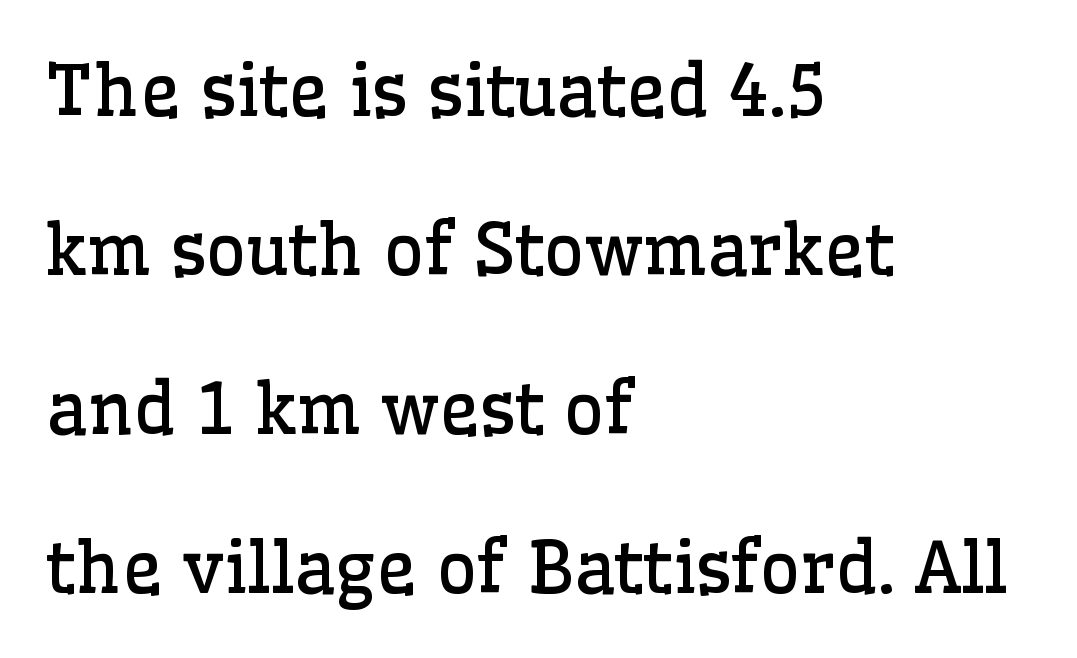
The image shows 70 px regular-weight serif type, upright; set left-aligned, loose line spacing (2.27x), normal letter spacing, not underlined; low stroke contrast and a medium x-height.
